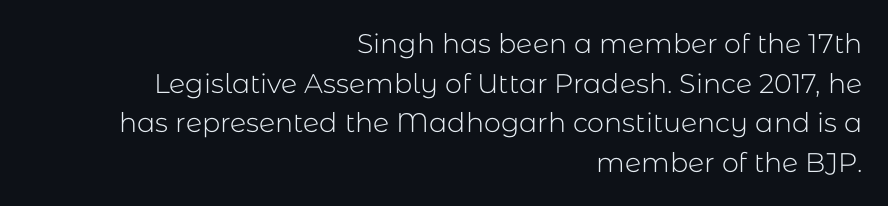
Q: Is the text bold? A: No.
Q: Is the text italic (slanted)? A: No, it is upright.
Q: Is the text underlined? A: No.
Q: How is the paragraph aligned? A: Right-aligned.
Q: Is the spacing between letters normal or unusually wide? A: Normal.
Q: Is the spacing between lines tight, normal or loose? A: Normal.
